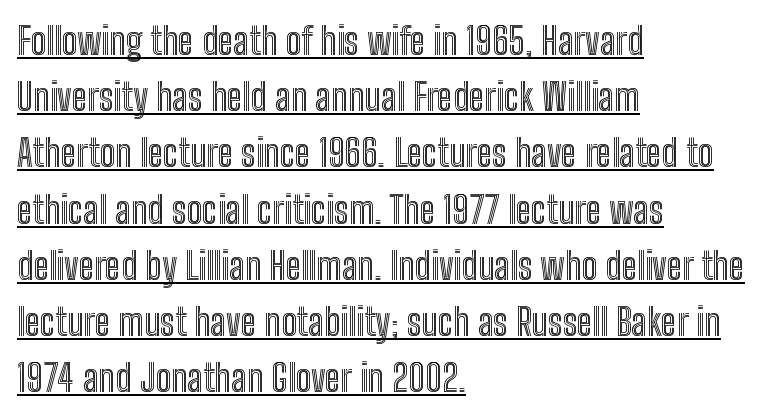
Q: Is the text italic (slanted)? A: No, it is upright.
Q: Is the text underlined? A: Yes.
Q: How is the paragraph aligned? A: Left-aligned.
Q: Is the spacing between letters normal or unusually wide? A: Normal.
Q: Is the spacing between lines tight, normal or loose? A: Normal.
Q: Width (condensed, normal, or wide)? A: Condensed.
Q: x-height? A: Medium.
Q: Monospaced? A: No.
